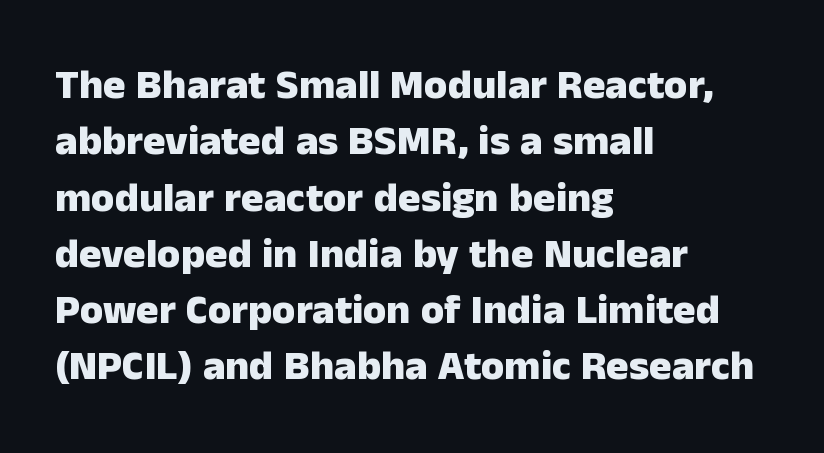
Just letters on the line, the space beneath them empty. This sample uses an upright cut, with every glyph sitting square on the baseline. The horizontal fit of the characters is conventional and even. Students, observe: this is what conventionally led text looks like. The glyphs have the mass of a bold cut.
